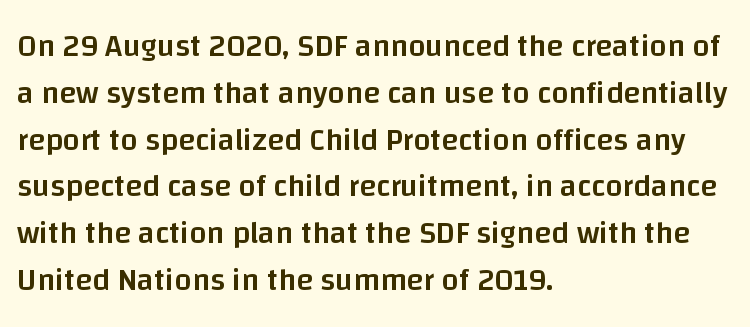
{"serif": "no", "italic": "no", "bold": "semi", "weight": "semibold", "width": "normal", "stroke_contrast": "low", "x_height": "large", "monospaced": "no", "underline": "no", "align": "left", "line_spacing": "normal", "line_spacing_ratio": 1.51, "letter_spacing": "normal", "letter_spacing_em": 0.0, "glyph_px": 31}
